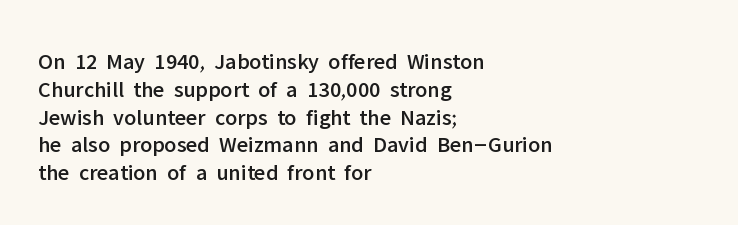
Here the glyphs are tracked normally, forming tight word shapes. The specimen omits any rule beneath the text block's lines. Vertical strokes here are truly vertical. The lines in this sample share a left origin and differ only in where they stop.
